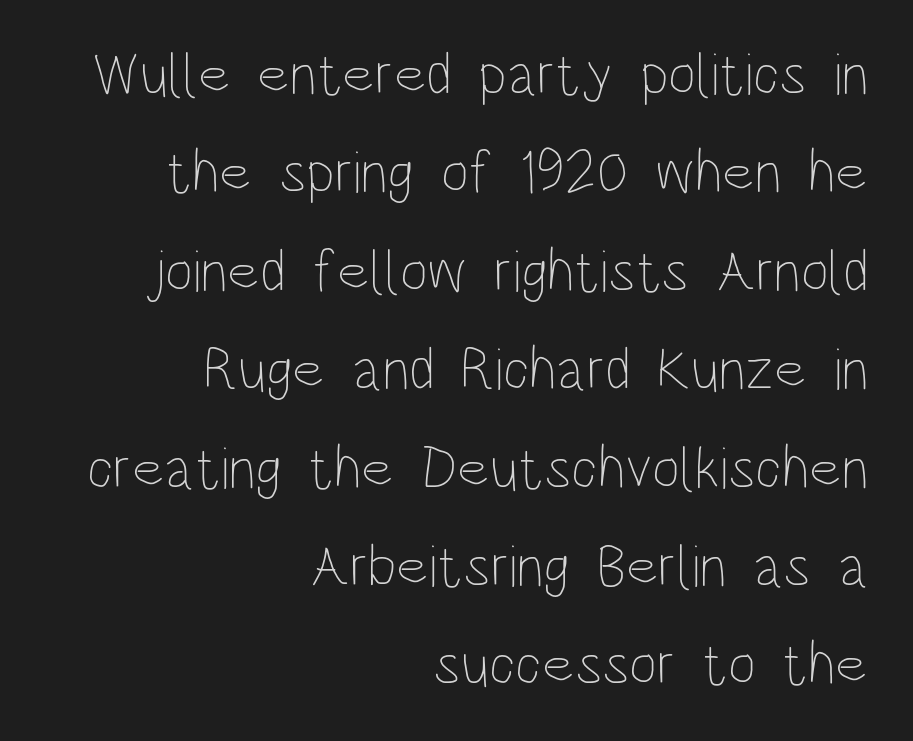
The image shows 60 px thin, condensed type, upright; set right-aligned, normal line spacing (1.64x), normal letter spacing, not underlined; low stroke contrast and a large x-height.
